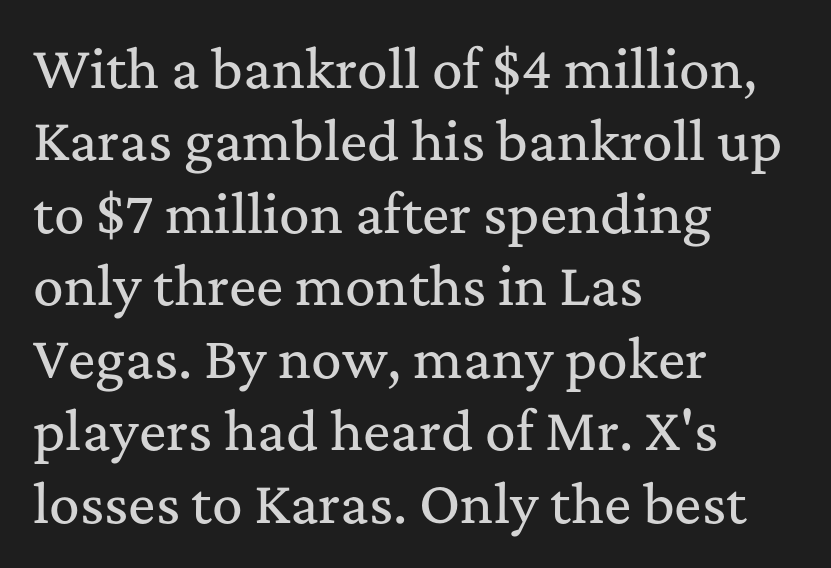
The image shows 51 px serif type, upright; set left-aligned, normal line spacing (1.42x), normal letter spacing, not underlined; medium stroke contrast and a medium x-height.
